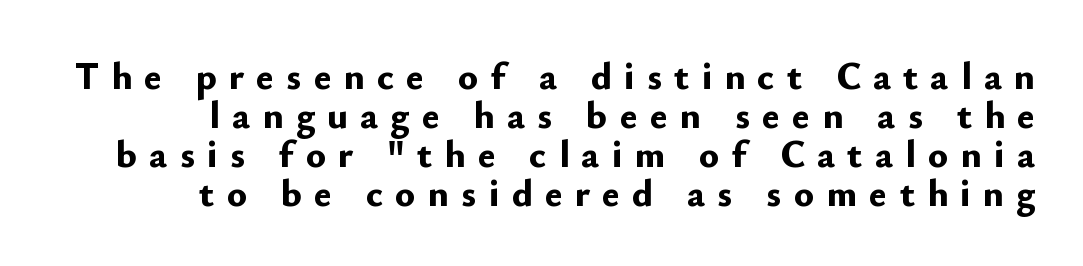
The image shows 38 px bold sans-serif type, upright; set right-aligned, tight line spacing (1.03x), unusually wide letter spacing (+0.32 em), not underlined; low stroke contrast and a small x-height.
